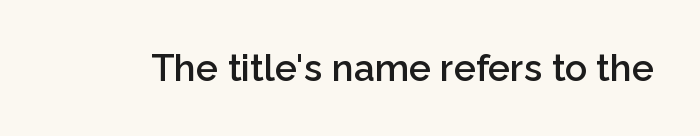
The image shows 37 px semibold sans-serif type, upright; set normal letter spacing, not underlined; low stroke contrast and a medium x-height.
